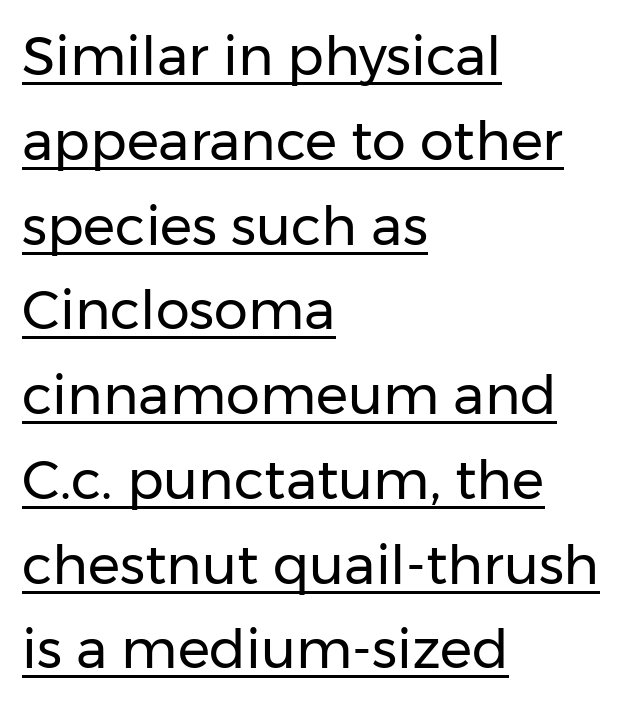
The image shows 54 px regular-weight sans-serif type, upright; set left-aligned, normal line spacing (1.57x), normal letter spacing, underlined; low stroke contrast and a medium x-height.
